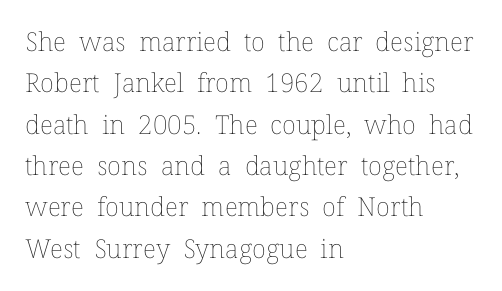
The image shows 26 px text type, upright; set left-aligned, normal line spacing (1.59x), normal letter spacing, not underlined.
